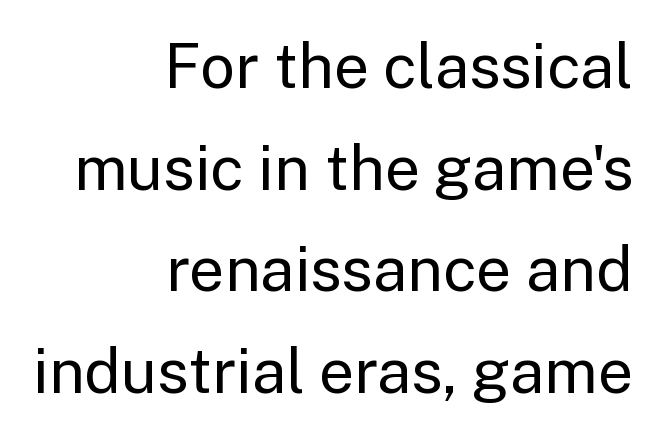
Look at the bottom of the vertical strokes: they stop flat, with no serifs. Leading: standard. The rendering anchors every line to the right-hand side. Nobody touched the tracking dial on this one. The face used here is proportionally spaced, like ordinary book or web type.
